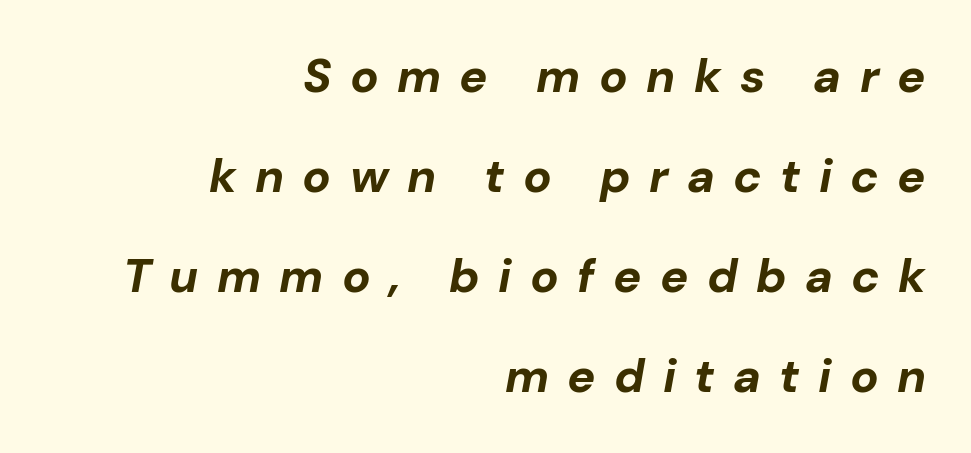
{"italic": "yes", "lean": "right", "slant_degrees": 10, "bold": "yes", "weight": "bold", "width": "normal", "stroke_contrast": "low", "x_height": "medium", "monospaced": "no", "underline": "no", "align": "right", "line_spacing": "loose", "line_spacing_ratio": 2.13, "letter_spacing": "wide", "letter_spacing_em": 0.39, "glyph_px": 47}
